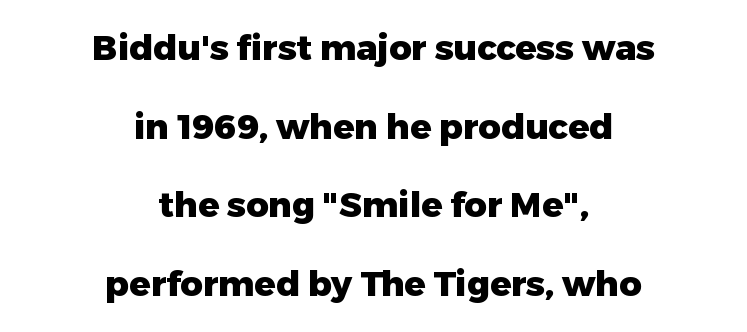
{"serif": "no", "italic": "no", "bold": "yes", "weight": "heavy", "width": "normal", "stroke_contrast": "low", "x_height": "medium", "monospaced": "no", "underline": "no", "align": "center", "line_spacing": "loose", "line_spacing_ratio": 2.25, "letter_spacing": "normal", "letter_spacing_em": 0.0, "glyph_px": 35}
